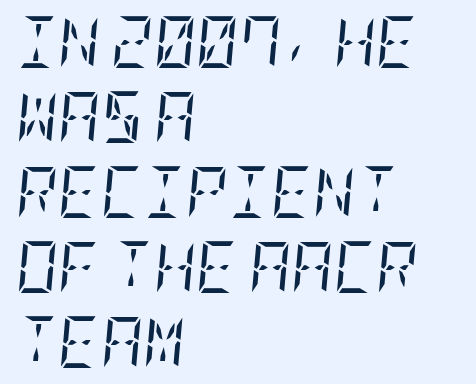
Q: Is the text bold? A: No.
Q: Is the text italic (slanted)? A: Yes, it leans right by about 5 degrees.
Q: Is the typeface a serif or a sans-serif typeface? A: Serif.
Q: Is the text underlined? A: No.
Q: How is the paragraph aligned? A: Left-aligned.
Q: Is the spacing between letters normal or unusually wide? A: Normal.
Q: Is the spacing between lines tight, normal or loose? A: Normal.
Q: Width (condensed, normal, or wide)? A: Condensed.
Q: Stroke contrast? A: Low.
Q: x-height? A: Large.
